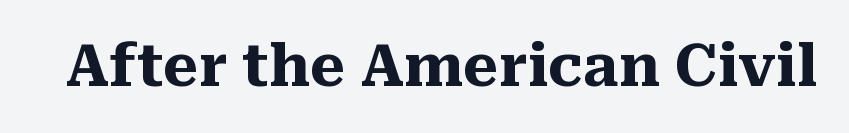
Q: Is the text bold? A: Yes.
Q: Is the text italic (slanted)? A: No, it is upright.
Q: Is the typeface a serif or a sans-serif typeface? A: Serif.
Q: Is the text underlined? A: No.
Q: Is the spacing between letters normal or unusually wide? A: Normal.
Q: Width (condensed, normal, or wide)? A: Normal.
Q: Stroke contrast? A: Medium.
Q: x-height? A: Medium.
Q: Monospaced? A: No.
